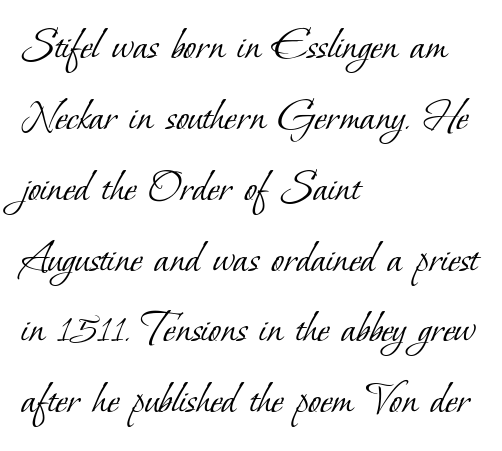
Q: Is the text bold? A: No.
Q: Is the typeface a serif or a sans-serif typeface? A: Serif.
Q: Is the text underlined? A: No.
Q: How is the paragraph aligned? A: Left-aligned.
Q: Is the spacing between letters normal or unusually wide? A: Normal.
Q: Is the spacing between lines tight, normal or loose? A: Normal.
Q: Width (condensed, normal, or wide)? A: Normal.
Q: Stroke contrast? A: Low.
Q: x-height? A: Small.
Q: Monospaced? A: No.
